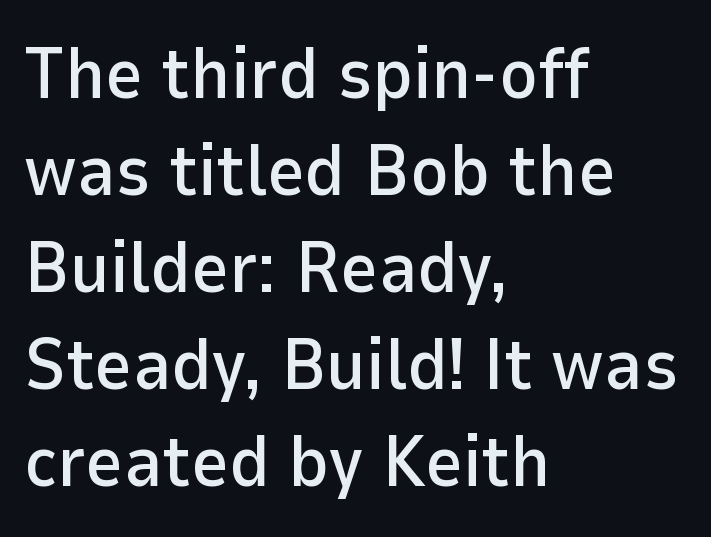
Q: Is the text italic (slanted)? A: No, it is upright.
Q: Is the typeface a serif or a sans-serif typeface? A: Sans-serif.
Q: Is the text underlined? A: No.
Q: How is the paragraph aligned? A: Left-aligned.
Q: Is the spacing between letters normal or unusually wide? A: Normal.
Q: Is the spacing between lines tight, normal or loose? A: Normal.
Q: Width (condensed, normal, or wide)? A: Normal.
Q: Stroke contrast? A: Low.
Q: x-height? A: Medium.
Q: Monospaced? A: No.
